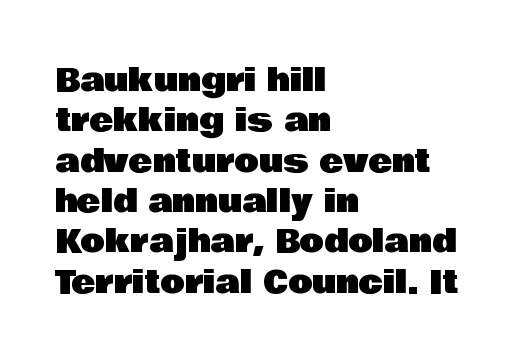
Characters remain perfectly vertical along every line. The characters display no serif detailing; their extremities are plain. Every row of glyphs begins at an identical x-position on the left. The letters advance in unequal steps, a hallmark of proportional type. How are the letters spaced? Ordinarily, with no added tracking.
